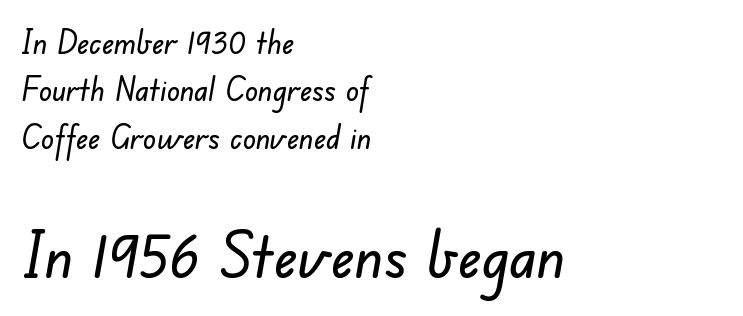
The image shows 63 px sans-serif type; set left-aligned, normal line spacing (1.48x), normal letter spacing, not underlined; the second (bottom) block is 1.97x larger; low stroke contrast and a small x-height.
